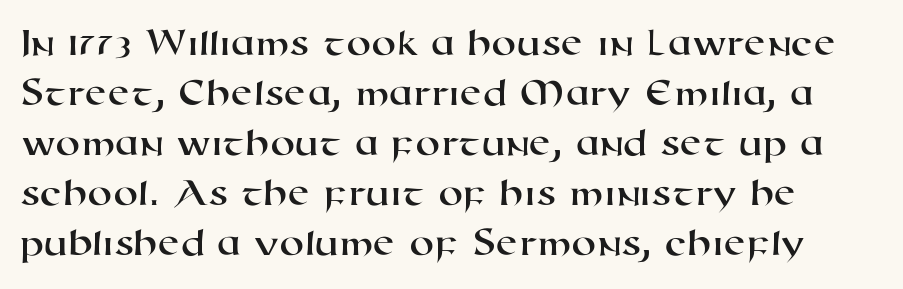
The image shows 40 px wide sans-serif type; set normal line spacing (1.25x), normal letter spacing, not underlined; high stroke contrast and a medium x-height.
